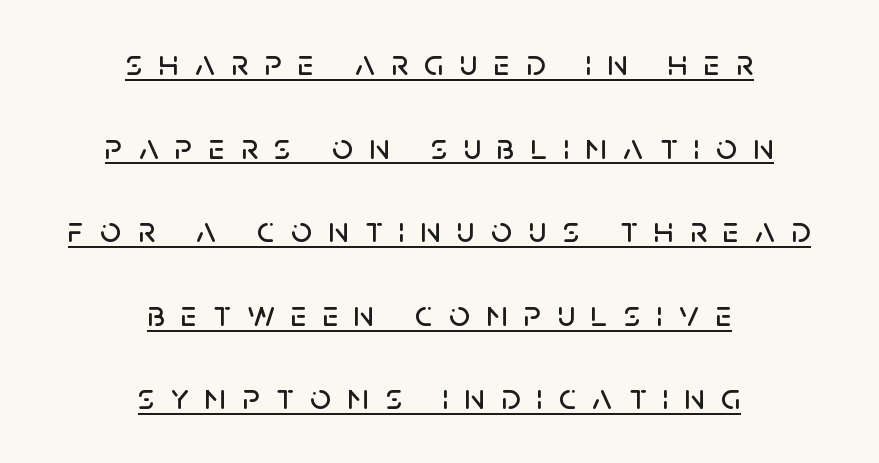
Q: Is the text italic (slanted)? A: No, it is upright.
Q: Is the typeface a serif or a sans-serif typeface? A: Sans-serif.
Q: Is the text underlined? A: Yes.
Q: How is the paragraph aligned? A: Centered.
Q: Is the spacing between letters normal or unusually wide? A: Unusually wide.
Q: Is the spacing between lines tight, normal or loose? A: Loose.
Q: Width (condensed, normal, or wide)? A: Normal.
Q: Stroke contrast? A: Low.
Q: x-height? A: Large.
Q: Monospaced? A: No.
